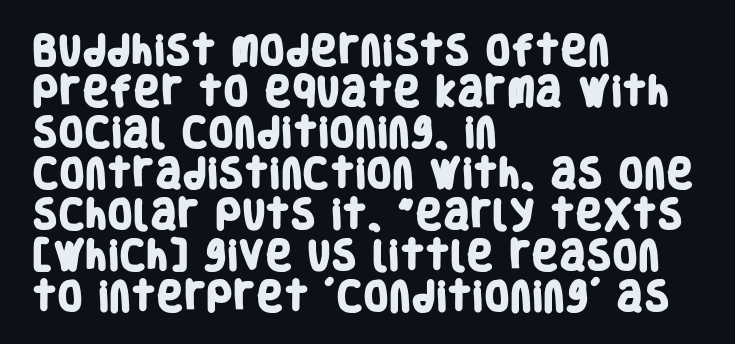
The image shows 33 px heavy, condensed sans-serif type; set left-aligned, line spacing 1.24x, normal letter spacing, not underlined; low stroke contrast and a large x-height.
